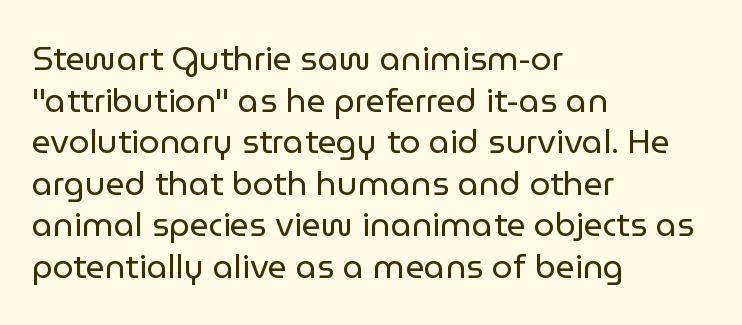
The weight would be labelled regular, book, light, or lighter still. These lines keep a tight, regular rhythm from letter to letter. The rendering uses natural spacing where letterforms have individual widths. A bare baseline throughout the passage. The typesetter chose a ragged-right arrangement here. The font's upright variant was chosen for this text.
